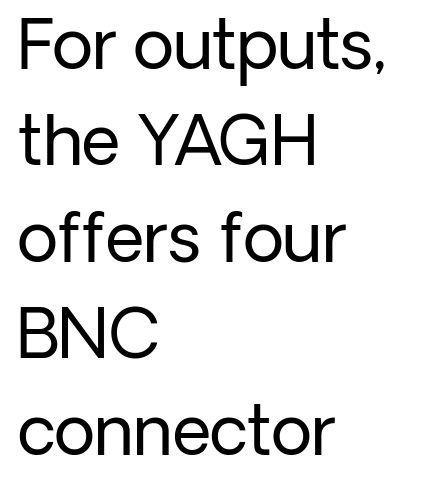
Q: Is the text bold? A: No.
Q: Is the text italic (slanted)? A: No, it is upright.
Q: Is the typeface a serif or a sans-serif typeface? A: Sans-serif.
Q: Is the text underlined? A: No.
Q: How is the paragraph aligned? A: Left-aligned.
Q: Is the spacing between letters normal or unusually wide? A: Normal.
Q: Is the spacing between lines tight, normal or loose? A: Normal.
Q: Width (condensed, normal, or wide)? A: Normal.
Q: Stroke contrast? A: Low.
Q: x-height? A: Medium.
Q: Monospaced? A: No.
